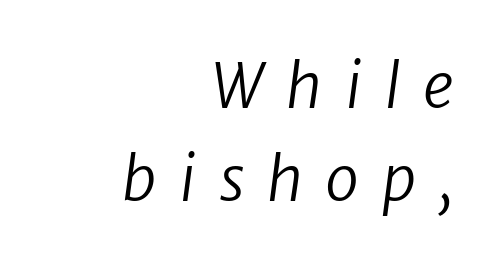
Q: Is the text bold? A: No.
Q: Is the text italic (slanted)? A: Yes, it leans right by about 8 degrees.
Q: Is the text underlined? A: No.
Q: How is the paragraph aligned? A: Right-aligned.
Q: Is the spacing between letters normal or unusually wide? A: Unusually wide.
Q: Is the spacing between lines tight, normal or loose? A: Normal.
Q: Width (condensed, normal, or wide)? A: Normal.
Q: Stroke contrast? A: Low.
Q: x-height? A: Medium.
Q: Monospaced? A: No.
